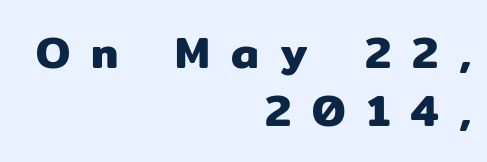
Leading: standard. The space beneath each line is pristine and unruled. Serifs: no, the terminals of the letterforms are clean. The lines in this sample share a right terminus and differ only in where they begin. Rendered with straight, roman letterforms.
